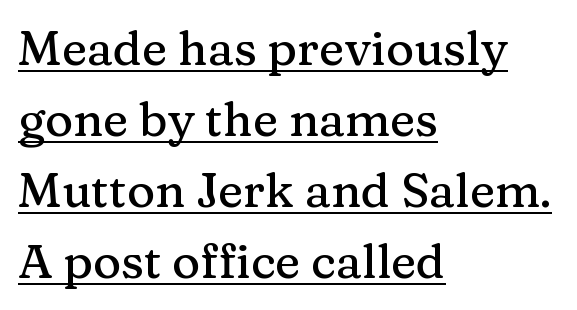
{"serif": "yes", "italic": "no", "width": "normal", "stroke_contrast": "medium", "x_height": "medium", "monospaced": "no", "underline": "yes", "align": "left", "line_spacing": "normal", "line_spacing_ratio": 1.48, "letter_spacing": "normal", "letter_spacing_em": 0.0, "glyph_px": 48}
